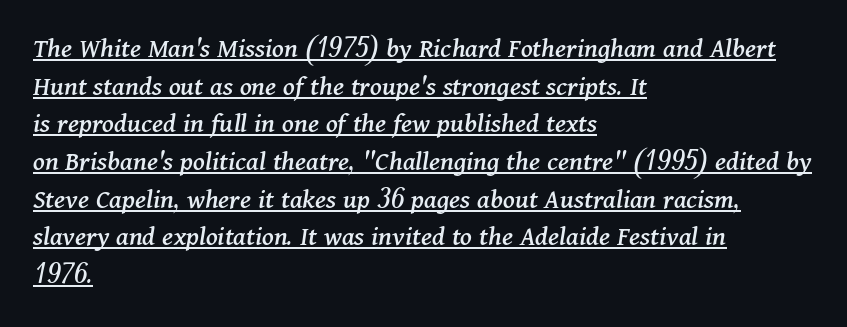
{"serif": "yes", "italic": "yes", "lean": "right", "slant_degrees": 11, "width": "normal", "stroke_contrast": "medium", "x_height": "medium", "monospaced": "no", "underline": "yes", "align": "left", "line_spacing": "normal", "line_spacing_ratio": 1.3, "letter_spacing": "normal", "letter_spacing_em": 0.0, "glyph_px": 29}
